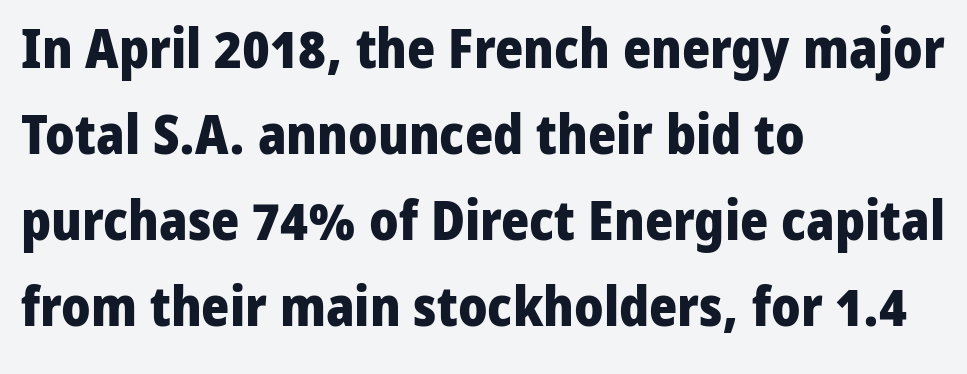
Q: Is the text bold? A: Yes.
Q: Is the text italic (slanted)? A: No, it is upright.
Q: Is the typeface a serif or a sans-serif typeface? A: Sans-serif.
Q: Is the text underlined? A: No.
Q: How is the paragraph aligned? A: Left-aligned.
Q: Is the spacing between letters normal or unusually wide? A: Normal.
Q: Is the spacing between lines tight, normal or loose? A: Normal.
Q: Width (condensed, normal, or wide)? A: Normal.
Q: Stroke contrast? A: Low.
Q: x-height? A: Medium.
Q: Monospaced? A: No.
